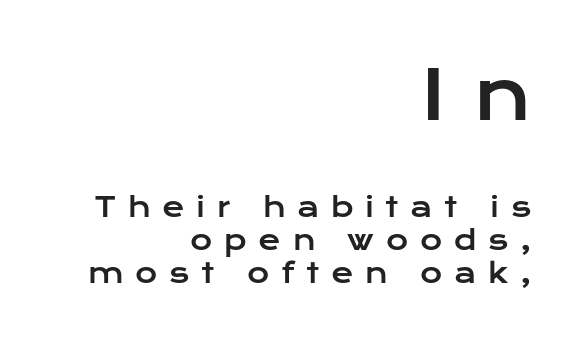
Look at the glyph heights: the upper group is clearly the bigger setting. Characters follow at a spacing far wider than the type designer built in. Each letter keeps its own natural width here, so spacing adapts to shape. Bare-footed words on every line. Every stem runs plumb, perpendicular to the baseline.
